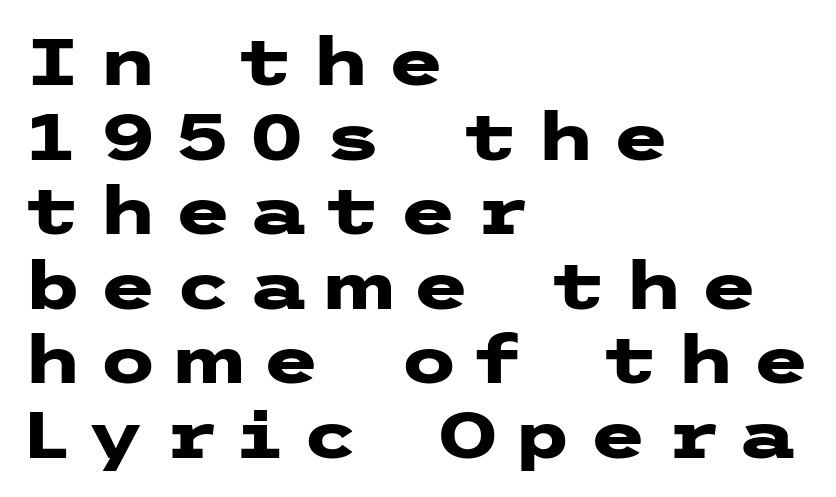
Alignment: flush left. The characters display no serif detailing; their extremities are plain. Horizontal bands of white between lines are thin slivers. The glyphs have the mass of a bold cut.
